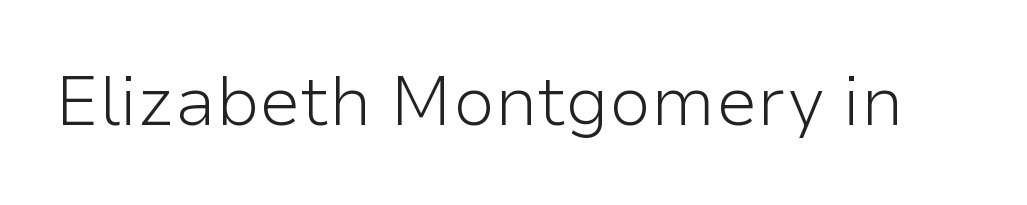
The image shows 69 px light sans-serif type, upright; set normal letter spacing, not underlined; low stroke contrast and a medium x-height.
